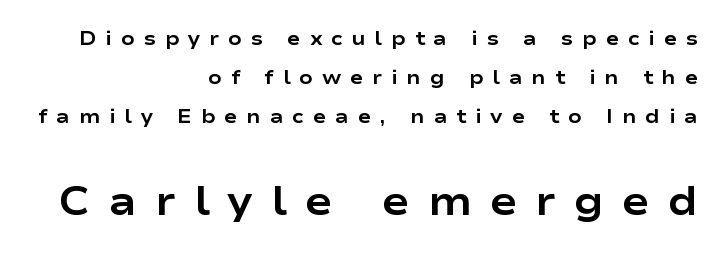
{"serif": "no", "italic": "no", "bold": "yes", "weight": "bold", "width": "wide", "stroke_contrast": "low", "x_height": "medium", "monospaced": "no", "underline": "no", "align": "right", "line_spacing": "loose", "line_spacing_ratio": 1.94, "letter_spacing": "wide", "letter_spacing_em": 0.44, "larger_block": "second", "size_ratio": 2.05, "glyph_px": 41}
